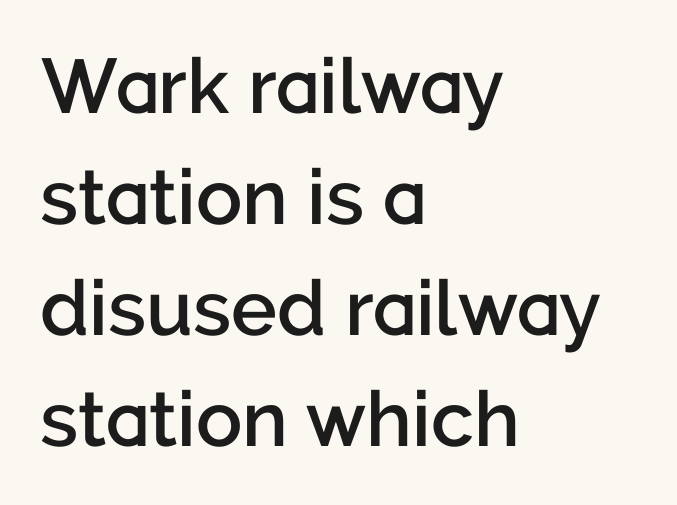
The lines in this sample share a left origin and differ only in where they stop. The type is set solid horizontally, with unmodified tracking. Regarding leading, the lines here are spaced in the standard way. The typeface chosen for these lines omits serifs. Nobody drew a line under any word here. In terms of posture, this sample is upright.
